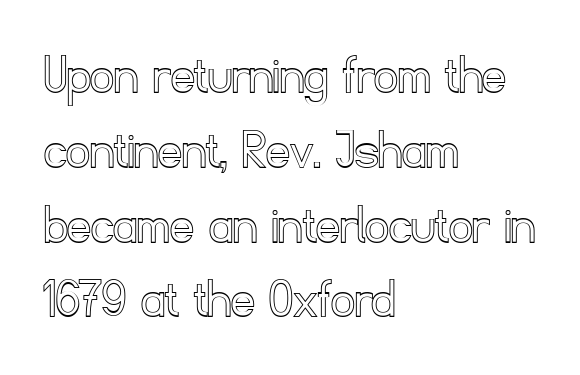
The image shows 58 px text type, upright; set left-aligned, normal line spacing (1.29x), normal letter spacing, not underlined; a small x-height.
